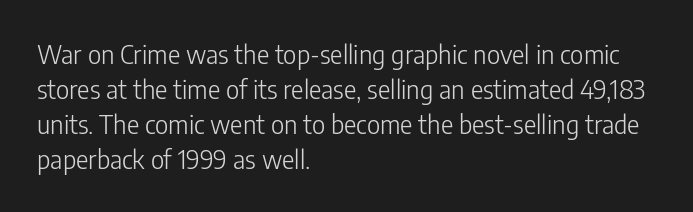
Q: Is the text bold? A: No.
Q: Is the text italic (slanted)? A: No, it is upright.
Q: Is the text underlined? A: No.
Q: How is the paragraph aligned? A: Left-aligned.
Q: Is the spacing between letters normal or unusually wide? A: Normal.
Q: Is the spacing between lines tight, normal or loose? A: Normal.
